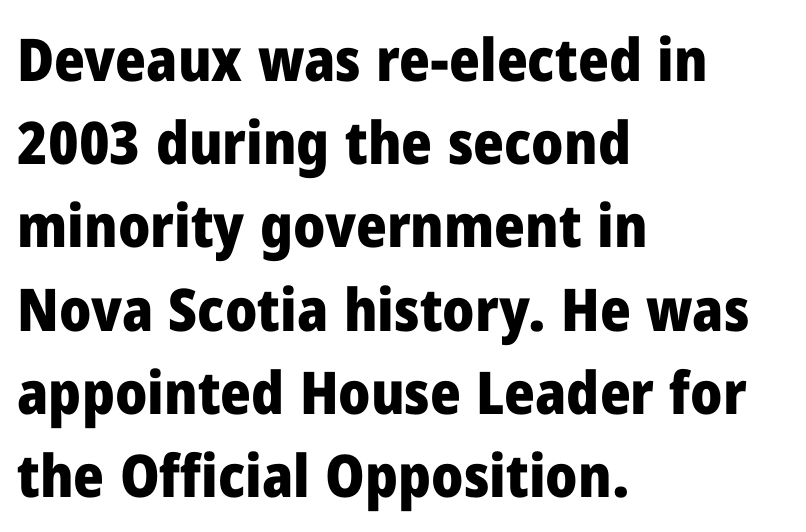
{"serif": "no", "italic": "no", "bold": "yes", "weight": "heavy", "width": "normal", "stroke_contrast": "low", "x_height": "medium", "monospaced": "no", "underline": "no", "align": "left", "line_spacing": "normal", "line_spacing_ratio": 1.41, "letter_spacing": "normal", "letter_spacing_em": 0.0, "glyph_px": 59}
